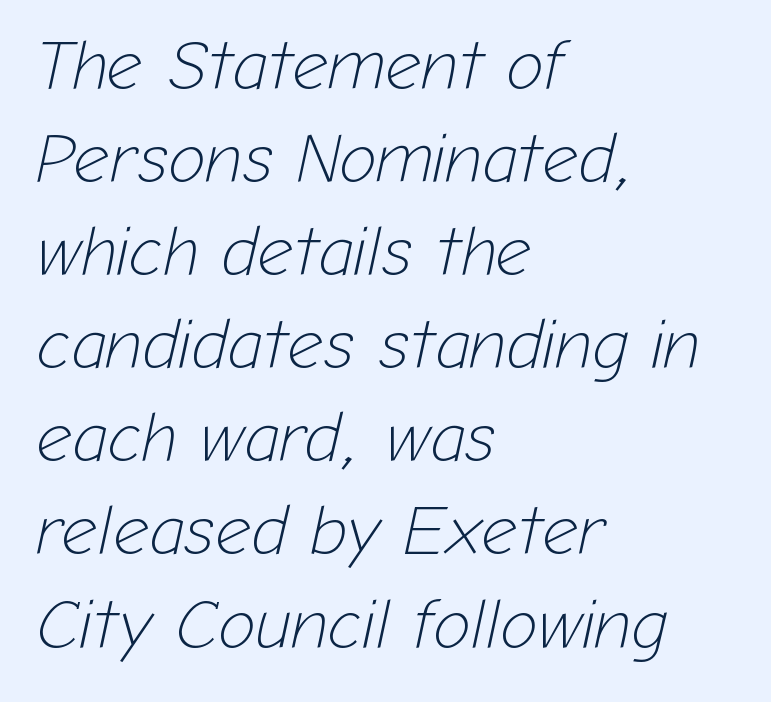
Q: Is the text bold? A: No.
Q: Is the text italic (slanted)? A: Yes, it leans right by about 12 degrees.
Q: Is the text underlined? A: No.
Q: How is the paragraph aligned? A: Left-aligned.
Q: Is the spacing between letters normal or unusually wide? A: Normal.
Q: Is the spacing between lines tight, normal or loose? A: Normal.
Q: Width (condensed, normal, or wide)? A: Normal.
Q: Stroke contrast? A: Low.
Q: x-height? A: Medium.
Q: Monospaced? A: No.
